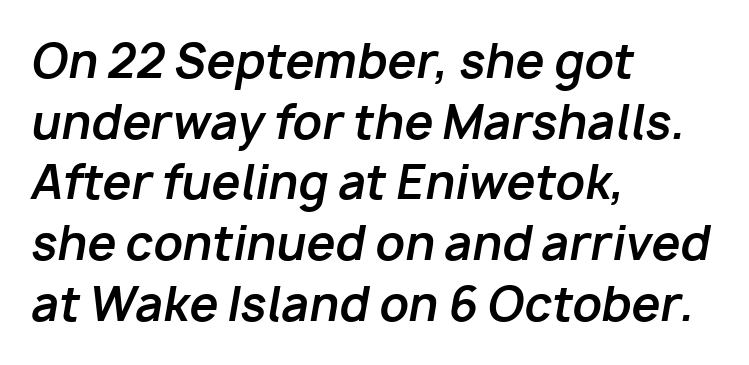
Q: Is the text bold? A: Yes.
Q: Is the text italic (slanted)? A: Yes, it leans right by about 10 degrees.
Q: Is the text underlined? A: No.
Q: How is the paragraph aligned? A: Left-aligned.
Q: Is the spacing between letters normal or unusually wide? A: Normal.
Q: Is the spacing between lines tight, normal or loose? A: Normal.
Q: Width (condensed, normal, or wide)? A: Normal.
Q: Stroke contrast? A: Low.
Q: x-height? A: Medium.
Q: Monospaced? A: No.
